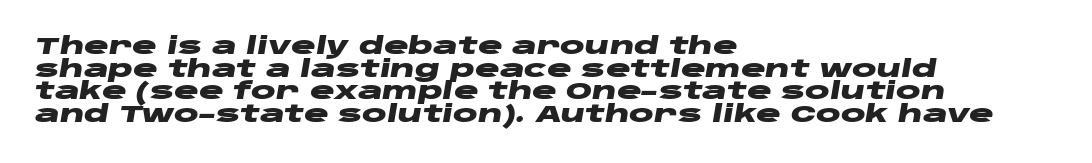
Q: Is the text bold? A: Yes.
Q: Is the text italic (slanted)? A: Yes, it leans right by about 10 degrees.
Q: Is the text underlined? A: No.
Q: How is the paragraph aligned? A: Left-aligned.
Q: Is the spacing between letters normal or unusually wide? A: Normal.
Q: Is the spacing between lines tight, normal or loose? A: Tight.
